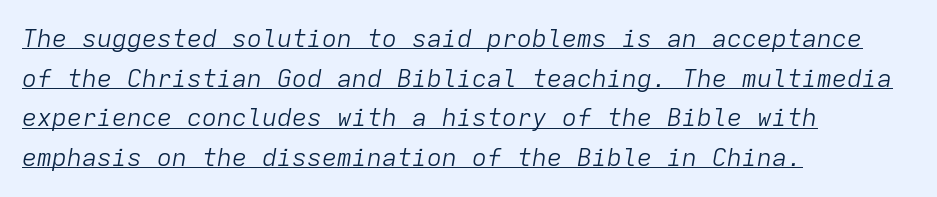
The image shows 25 px text type, italic (leaning right); set left-aligned, normal line spacing (1.59x), normal letter spacing, underlined.
